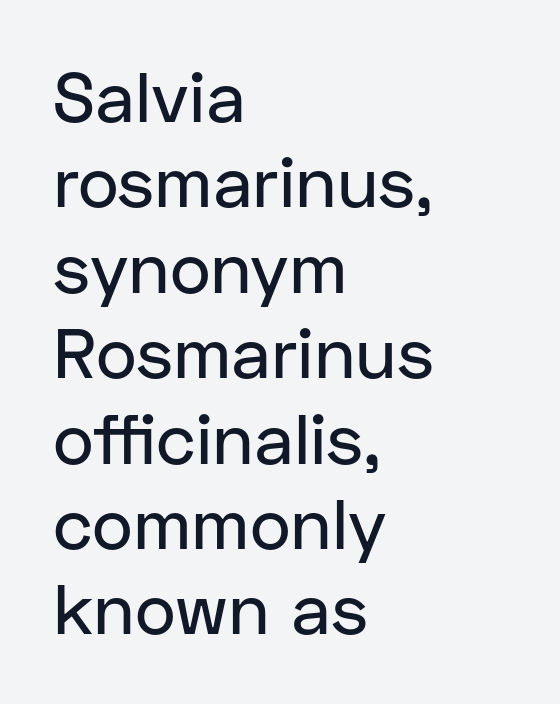
The image shows 70 px sans-serif type, upright; set left-aligned, line spacing 1.22x, normal letter spacing, not underlined; low stroke contrast and a medium x-height.
